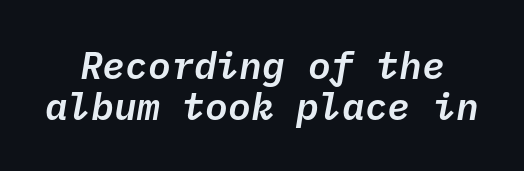
{"italic": "yes", "lean": "right", "slant_degrees": 10, "width": "normal", "stroke_contrast": "low", "x_height": "medium", "monospaced": "yes", "underline": "no", "line_spacing": "tight", "line_spacing_ratio": 1.07, "letter_spacing": "normal", "letter_spacing_em": 0.0, "glyph_px": 38}
